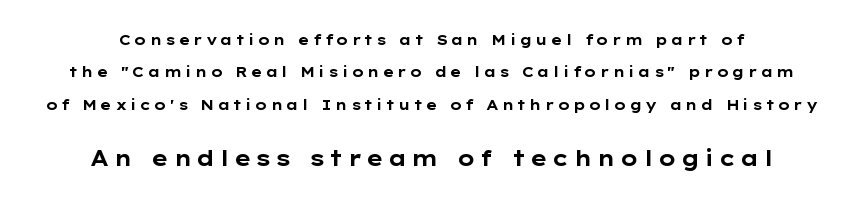
{"italic": "no", "bold": "yes", "underline": "no", "line_spacing": "loose", "line_spacing_ratio": 2.32, "letter_spacing": "wide", "letter_spacing_em": 0.2, "larger_block": "second", "size_ratio": 1.5, "glyph_px": 21}
